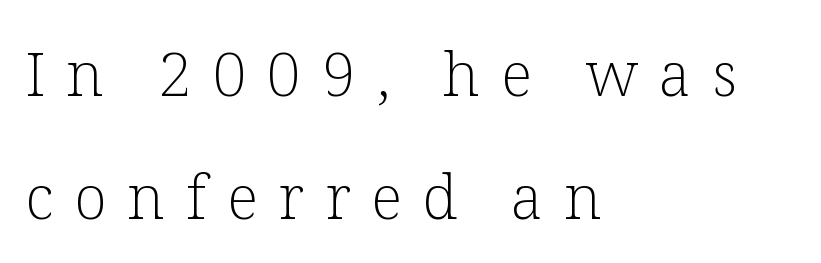
The image shows 61 px light serif type, upright; set left-aligned, loose line spacing (2.02x), unusually wide letter spacing (+0.34 em), not underlined; low stroke contrast and a medium x-height.
